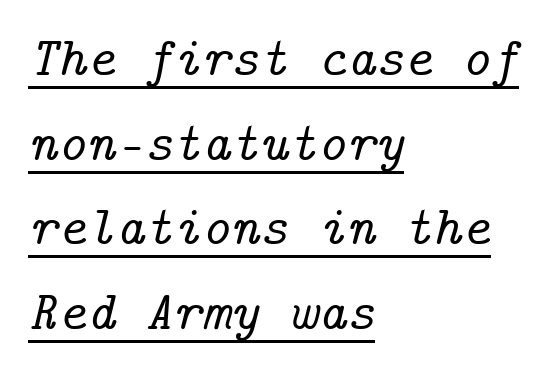
The image shows 55 px serif type, italic (leaning right); set left-aligned, normal line spacing (1.54x), normal letter spacing, underlined; low stroke contrast and a medium x-height.
